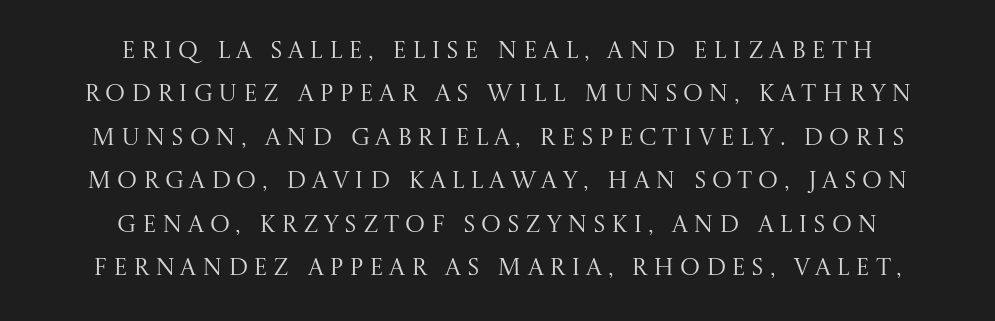
The image shows 24 px text type, upright; set centered, line spacing 1.81x, unusually wide letter spacing (+0.23 em), not underlined.
